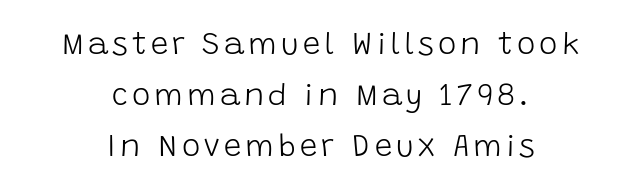
Q: Is the text bold? A: No.
Q: Is the text italic (slanted)? A: No, it is upright.
Q: Is the typeface a serif or a sans-serif typeface? A: Sans-serif.
Q: Is the text underlined? A: No.
Q: How is the paragraph aligned? A: Centered.
Q: Is the spacing between lines tight, normal or loose? A: Normal.
Q: Width (condensed, normal, or wide)? A: Normal.
Q: Stroke contrast? A: Low.
Q: x-height? A: Large.
Q: Monospaced? A: No.
